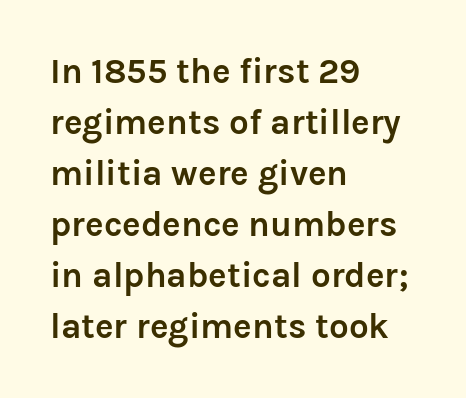
Q: Is the text bold? A: Yes.
Q: Is the text italic (slanted)? A: No, it is upright.
Q: Is the typeface a serif or a sans-serif typeface? A: Sans-serif.
Q: Is the text underlined? A: No.
Q: How is the paragraph aligned? A: Left-aligned.
Q: Is the spacing between letters normal or unusually wide? A: Normal.
Q: Is the spacing between lines tight, normal or loose? A: Normal.
Q: Width (condensed, normal, or wide)? A: Normal.
Q: Stroke contrast? A: Low.
Q: x-height? A: Medium.
Q: Monospaced? A: No.
